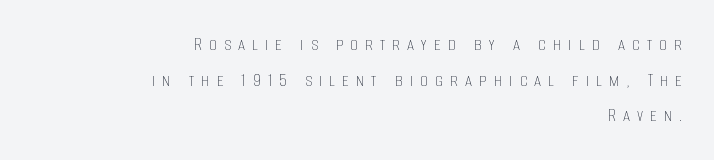
{"italic": "no", "bold": "no", "underline": "no", "align": "right", "line_spacing_ratio": 1.78, "letter_spacing": "wide", "letter_spacing_em": 0.35, "glyph_px": 20}
